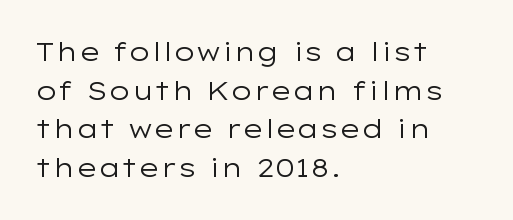
Q: Is the text bold? A: No.
Q: Is the text italic (slanted)? A: No, it is upright.
Q: Is the text underlined? A: No.
Q: How is the paragraph aligned? A: Left-aligned.
Q: Is the spacing between letters normal or unusually wide? A: Normal.
Q: Is the spacing between lines tight, normal or loose? A: Normal.
